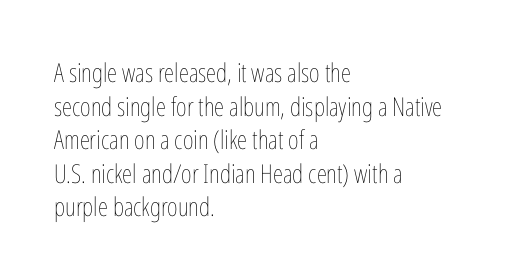
The image shows 26 px text type, upright; set left-aligned, normal line spacing (1.29x), normal letter spacing, not underlined.
